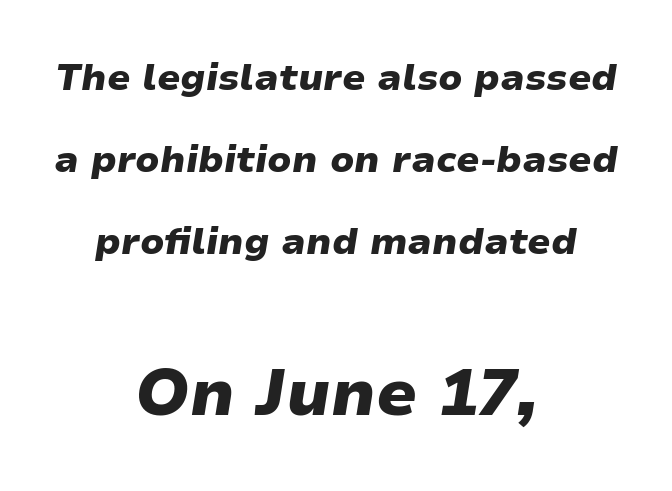
Characters are canted at an angle relative to the baseline's perpendicular. Lines of text with bare space underneath. Look at the glyph heights: the lower group is clearly the bigger setting. Does the weight exceed regular? Yes, all the way to bold.
